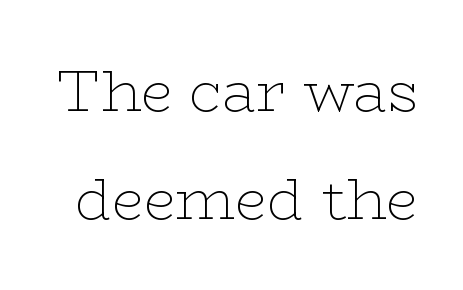
The font family rendered here belongs to the serif group. Think standard paragraph weight, or any step lighter than that. Unlike italic type, these characters show no tilt at all. This sample has the flowing, uneven cadence of proportional lettering.
